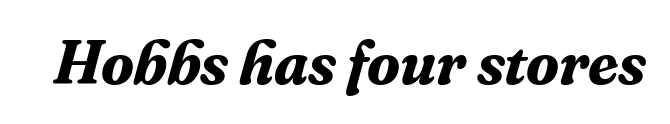
The image shows 61 px bold serif type, italic (leaning right); set normal letter spacing, not underlined; medium stroke contrast and a medium x-height.
